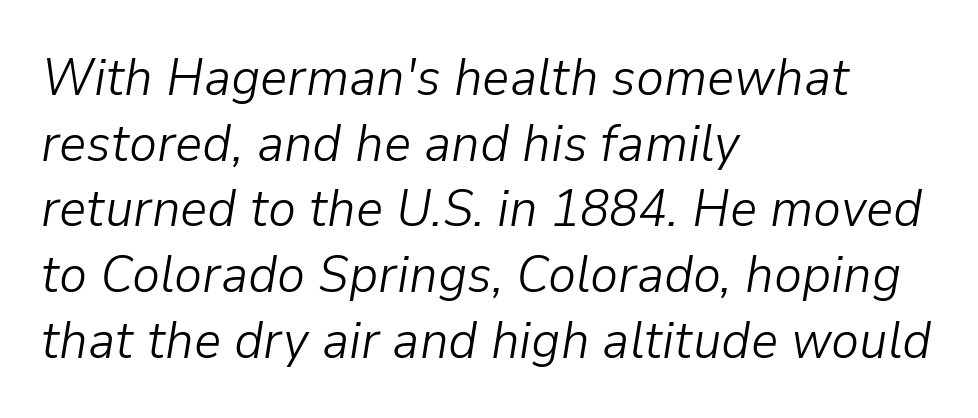
{"italic": "yes", "lean": "right", "slant_degrees": 9, "bold": "no", "weight": "light", "width": "normal", "stroke_contrast": "low", "x_height": "medium", "monospaced": "no", "underline": "no", "align": "left", "line_spacing_ratio": 1.24, "letter_spacing": "normal", "letter_spacing_em": 0.0, "glyph_px": 53}
